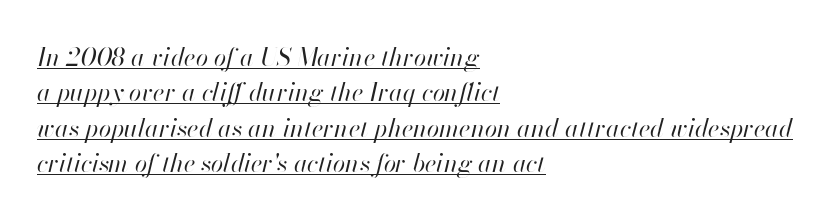
Q: Is the text bold? A: No.
Q: Is the text italic (slanted)? A: Yes, it leans right by about 13 degrees.
Q: Is the text underlined? A: Yes.
Q: How is the paragraph aligned? A: Left-aligned.
Q: Is the spacing between letters normal or unusually wide? A: Normal.
Q: Is the spacing between lines tight, normal or loose? A: Normal.
